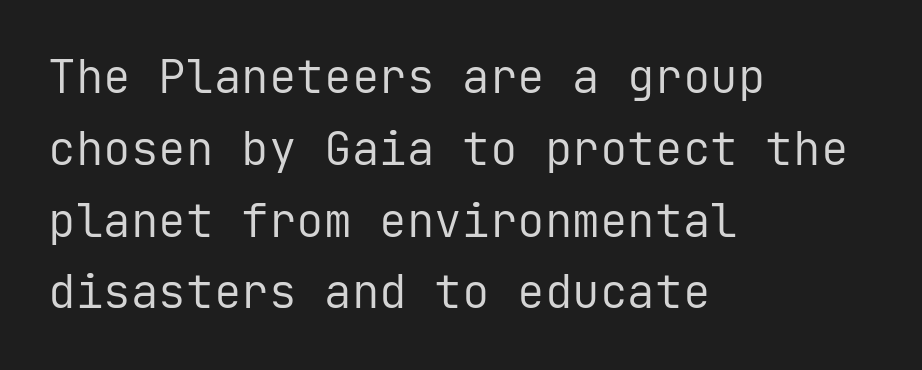
The image shows 46 px regular-weight sans-serif type, upright, monospaced; set left-aligned, normal line spacing (1.56x), normal letter spacing, not underlined; low stroke contrast and a medium x-height.
